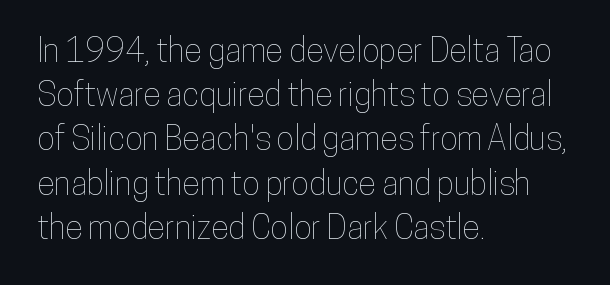
{"italic": "no", "width": "condensed", "stroke_contrast": "low", "x_height": "medium", "monospaced": "no", "underline": "no", "align": "left", "line_spacing": "normal", "line_spacing_ratio": 1.34, "letter_spacing": "normal", "letter_spacing_em": 0.0, "glyph_px": 33}
